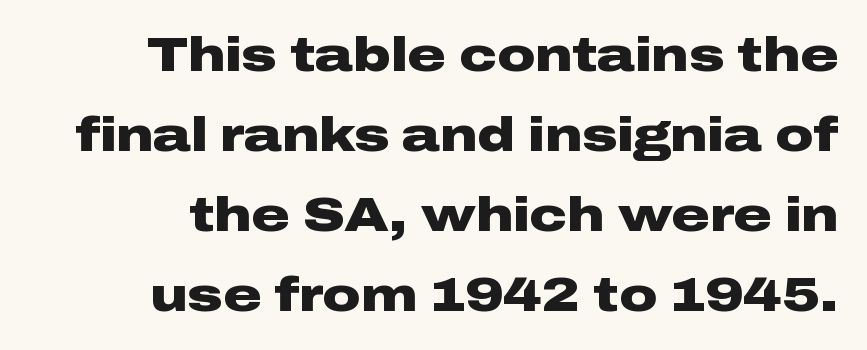
{"serif": "no", "italic": "no", "bold": "yes", "weight": "heavy", "width": "wide", "stroke_contrast": "low", "x_height": "medium", "monospaced": "no", "underline": "no", "align": "right", "line_spacing": "normal", "line_spacing_ratio": 1.7, "letter_spacing": "normal", "letter_spacing_em": 0.0, "glyph_px": 47}
